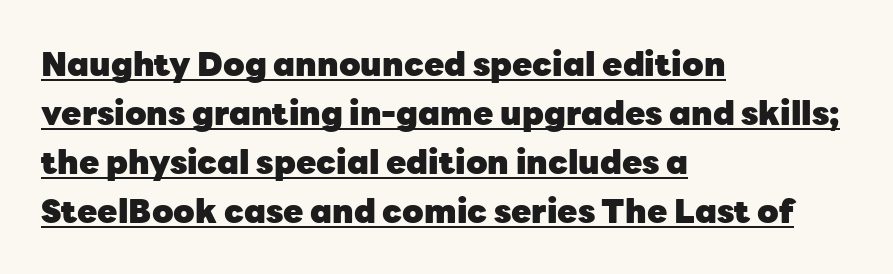
Normally led — the rows are evenly, conventionally spaced. Each letter keeps its own natural width here, so spacing adapts to shape. Notice how a bar underscores the lettering throughout. Does extra space separate the letters? No, they use regular spacing. You'd pick this weight for a headline — it's a proper bold.
